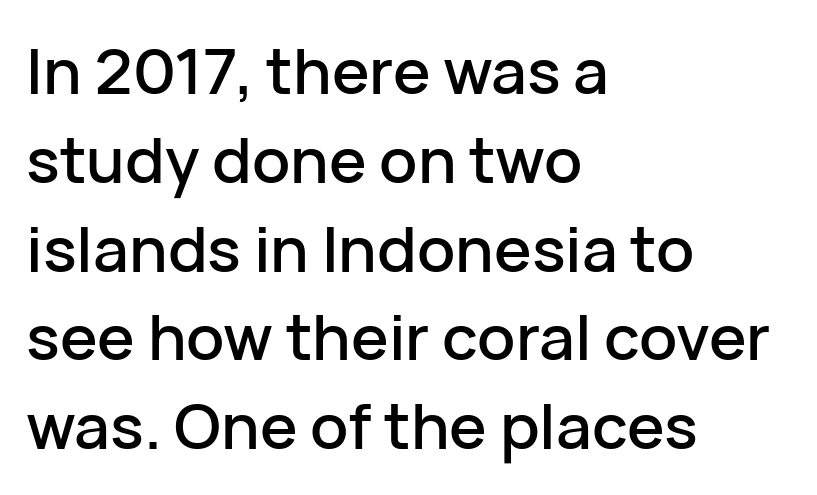
The image shows 63 px sans-serif type, upright; set left-aligned, normal line spacing (1.41x), normal letter spacing, not underlined; low stroke contrast and a medium x-height.
